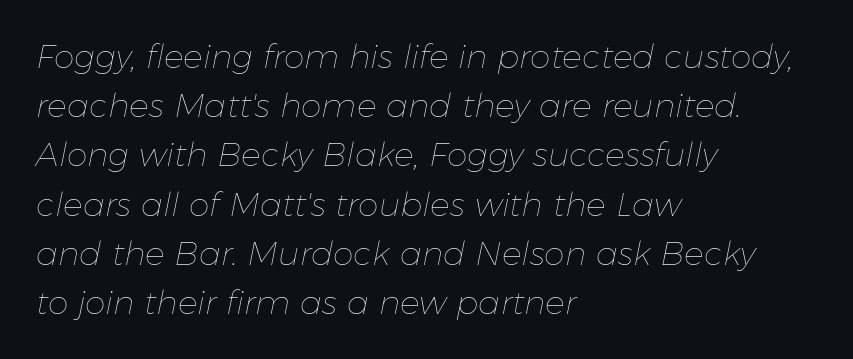
The image shows 33 px thin type, italic (leaning right); set left-aligned, normal line spacing (1.49x), normal letter spacing, not underlined; low stroke contrast and a medium x-height.
